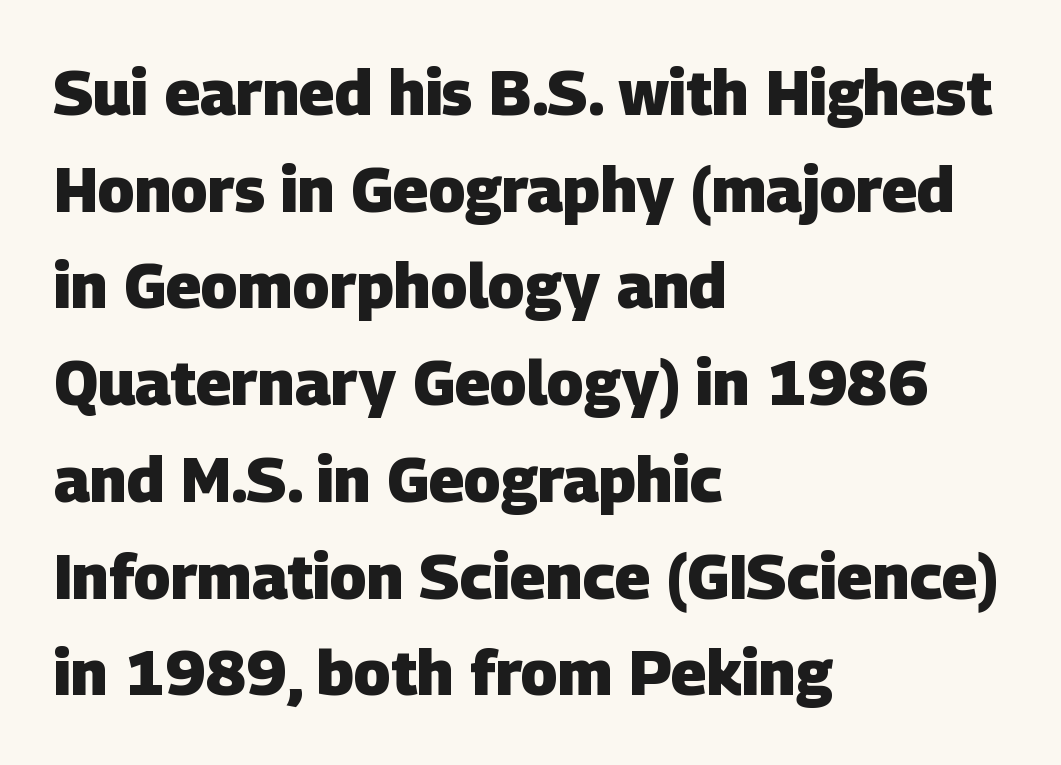
Q: Is the text bold? A: Yes.
Q: Is the typeface a serif or a sans-serif typeface? A: Sans-serif.
Q: Is the text underlined? A: No.
Q: How is the paragraph aligned? A: Left-aligned.
Q: Is the spacing between letters normal or unusually wide? A: Normal.
Q: Is the spacing between lines tight, normal or loose? A: Normal.
Q: Width (condensed, normal, or wide)? A: Normal.
Q: Stroke contrast? A: Low.
Q: x-height? A: Large.
Q: Monospaced? A: No.
